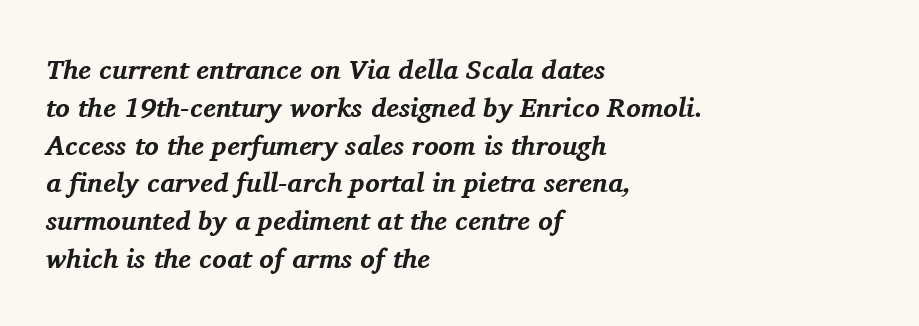
{"italic": "yes", "lean": "right", "slant_degrees": 11, "bold": "yes", "underline": "no", "align": "left", "line_spacing": "normal", "line_spacing_ratio": 1.4, "letter_spacing": "normal", "letter_spacing_em": 0.0, "glyph_px": 27}
